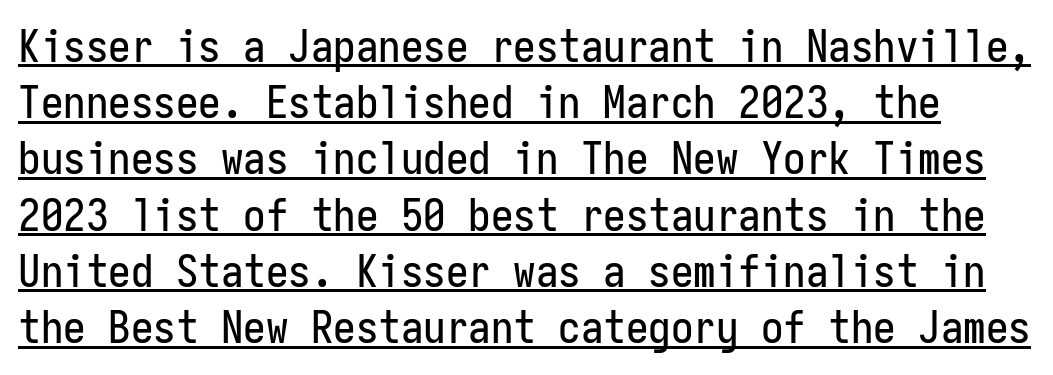
Notice how descenders clear the ascenders below comfortably — that's standard leading. Font category for this specimen: sans-serif. This sample has the even, mechanical cadence of fixed-width lettering. Beneath each row of characters lies a ruled line. In terms of posture, this sample is upright. This rendering leaves character spacing at its baseline value.
